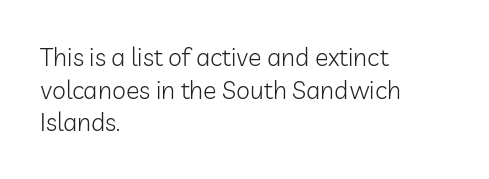
Q: Is the text bold? A: No.
Q: Is the text italic (slanted)? A: No, it is upright.
Q: Is the text underlined? A: No.
Q: How is the paragraph aligned? A: Left-aligned.
Q: Is the spacing between letters normal or unusually wide? A: Normal.
Q: Is the spacing between lines tight, normal or loose? A: Normal.
